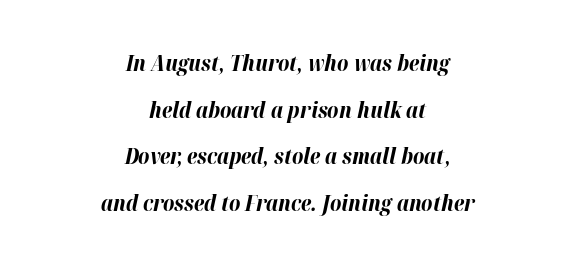
{"italic": "yes", "lean": "right", "slant_degrees": 12, "bold": "yes", "underline": "no", "align": "center", "line_spacing": "loose", "line_spacing_ratio": 2.12, "letter_spacing": "normal", "letter_spacing_em": 0.0, "glyph_px": 22}
